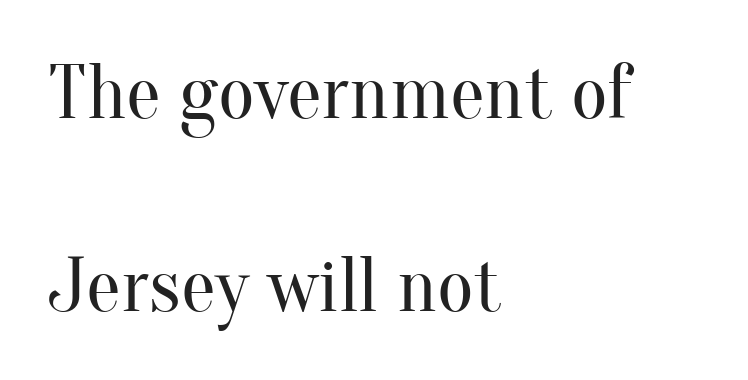
A light-to-regular cut is what we see here. Note the varied advance widths — an 'i' is clearly narrower than an 'm'. Tracking value appears to be zero — textbook default spacing. Quick note: interline space is abundant. Italic: no, the glyphs are upright roman.
